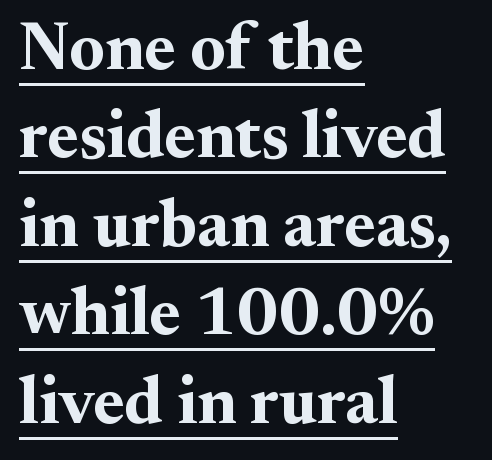
{"serif": "yes", "italic": "no", "bold": "yes", "weight": "bold", "width": "normal", "stroke_contrast": "medium", "x_height": "small", "monospaced": "no", "underline": "yes", "align": "left", "line_spacing": "normal", "line_spacing_ratio": 1.32, "letter_spacing": "normal", "letter_spacing_em": 0.0, "glyph_px": 67}
